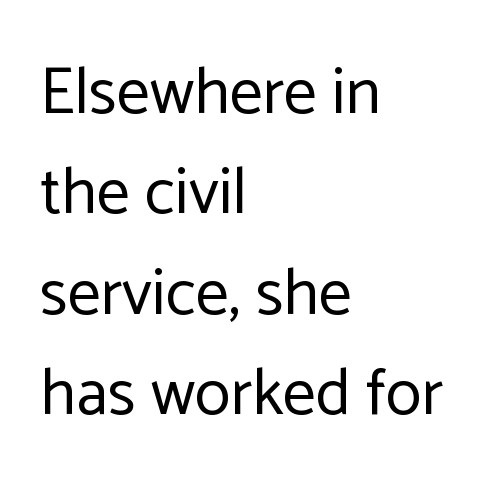
Do the characters align in a grid? No, the font is proportional. Posture: upright roman. Font category for this specimen: sans-serif. Default kerning and tracking; the words read as compact shapes.
